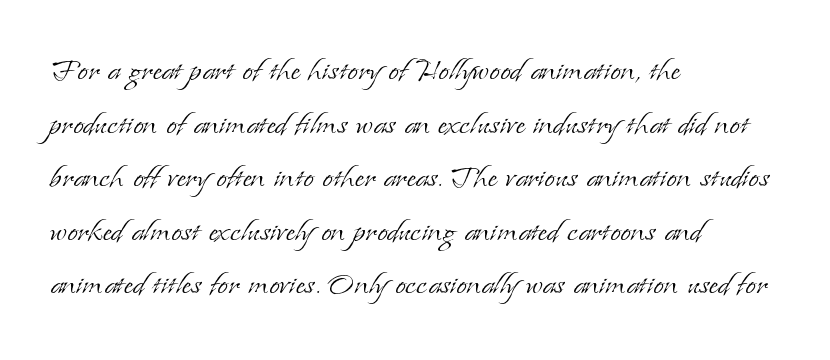
Proportional: the letters do not fall into vertical columns. Left-aligned paragraph, ragged on the right. The tracking reads as untouched default to a designer's eye. The typeface chosen for these lines features serifs. Normally led — the rows are evenly, conventionally spaced.
